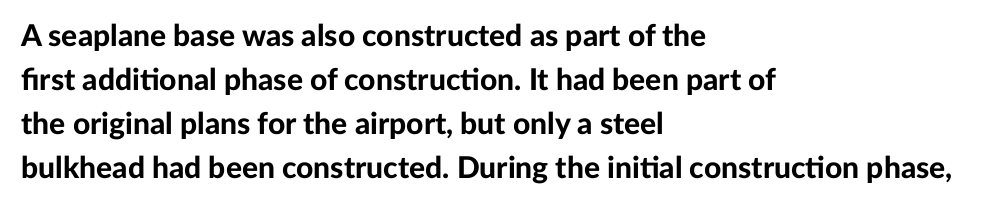
Q: Is the text bold? A: Yes.
Q: Is the text italic (slanted)? A: No, it is upright.
Q: Is the typeface a serif or a sans-serif typeface? A: Sans-serif.
Q: Is the text underlined? A: No.
Q: How is the paragraph aligned? A: Left-aligned.
Q: Is the spacing between letters normal or unusually wide? A: Normal.
Q: Is the spacing between lines tight, normal or loose? A: Normal.
Q: Width (condensed, normal, or wide)? A: Normal.
Q: Stroke contrast? A: Low.
Q: x-height? A: Medium.
Q: Monospaced? A: No.
